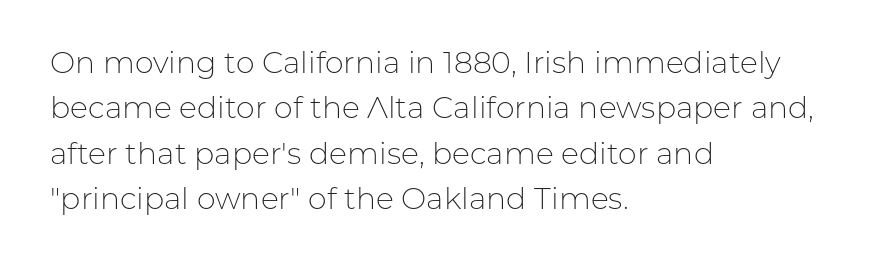
Q: Is the text bold? A: No.
Q: Is the text italic (slanted)? A: No, it is upright.
Q: Is the typeface a serif or a sans-serif typeface? A: Sans-serif.
Q: Is the text underlined? A: No.
Q: How is the paragraph aligned? A: Left-aligned.
Q: Is the spacing between letters normal or unusually wide? A: Normal.
Q: Is the spacing between lines tight, normal or loose? A: Normal.
Q: Width (condensed, normal, or wide)? A: Normal.
Q: Stroke contrast? A: Low.
Q: x-height? A: Medium.
Q: Monospaced? A: No.
